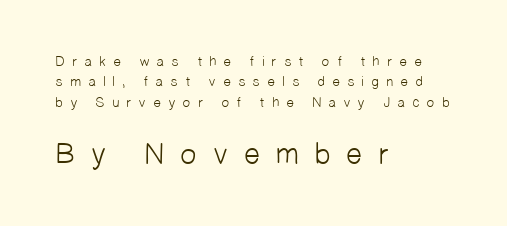
Q: Is the text bold? A: No.
Q: Is the typeface a serif or a sans-serif typeface? A: Sans-serif.
Q: Is the text underlined? A: No.
Q: How is the paragraph aligned? A: Left-aligned.
Q: Is the spacing between letters normal or unusually wide? A: Unusually wide.
Q: Is the spacing between lines tight, normal or loose? A: Normal.
Q: Which block of text is set in a larger size, the first (top) or the second (bottom)? A: The second (bottom) one.
Q: Width (condensed, normal, or wide)? A: Normal.
Q: Stroke contrast? A: Low.
Q: x-height? A: Medium.
Q: Monospaced? A: No.
